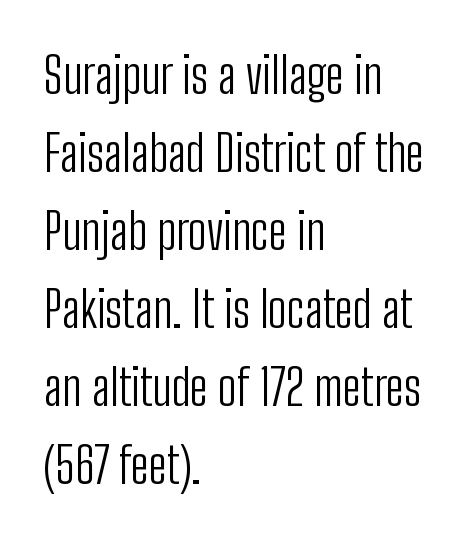
Q: Is the text bold? A: No.
Q: Is the text italic (slanted)? A: No, it is upright.
Q: Is the typeface a serif or a sans-serif typeface? A: Sans-serif.
Q: Is the text underlined? A: No.
Q: How is the paragraph aligned? A: Left-aligned.
Q: Is the spacing between letters normal or unusually wide? A: Normal.
Q: Is the spacing between lines tight, normal or loose? A: Normal.
Q: Width (condensed, normal, or wide)? A: Condensed.
Q: Stroke contrast? A: Low.
Q: x-height? A: Medium.
Q: Monospaced? A: No.
